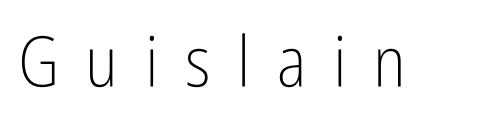
{"serif": "no", "italic": "no", "bold": "no", "weight": "light", "width": "condensed", "stroke_contrast": "low", "x_height": "medium", "monospaced": "no", "underline": "no", "letter_spacing": "wide", "letter_spacing_em": 0.38, "glyph_px": 70}
